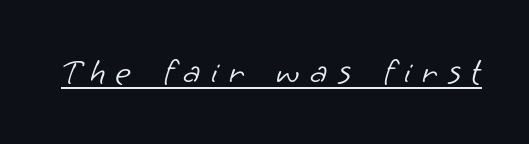
The image shows 38 px light sans-serif type; set unusually wide letter spacing (+0.27 em), underlined; low stroke contrast and a small x-height.
